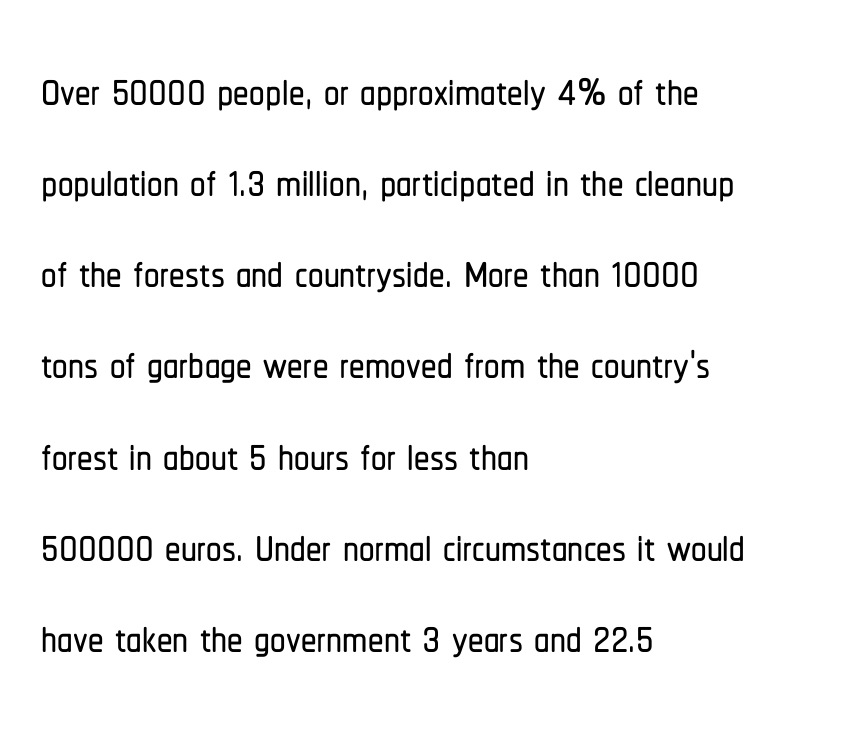
The tracking reads as untouched default to a designer's eye. Normally led — the rows are evenly, conventionally spaced. Glance below the letters and you will spot only blank space. The rendering shows plain stroke endings on the letterforms — a sans-serif design.
